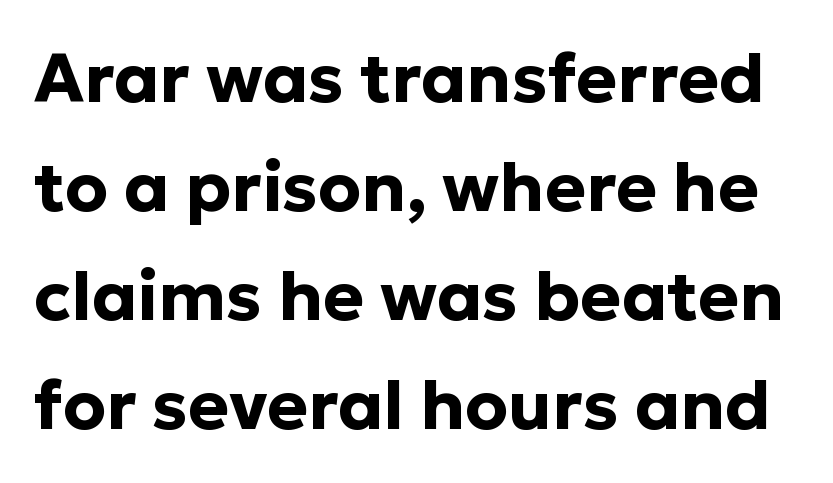
The image shows 69 px bold sans-serif type, upright; set normal line spacing (1.58x), normal letter spacing, not underlined; low stroke contrast and a medium x-height.
